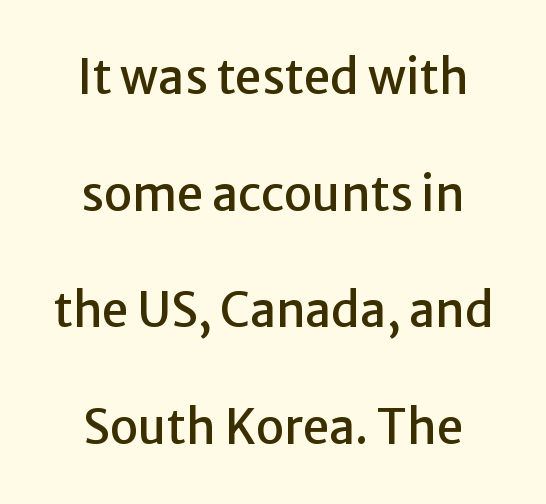
Q: Is the text italic (slanted)? A: No, it is upright.
Q: Is the typeface a serif or a sans-serif typeface? A: Sans-serif.
Q: Is the text underlined? A: No.
Q: How is the paragraph aligned? A: Centered.
Q: Is the spacing between letters normal or unusually wide? A: Normal.
Q: Is the spacing between lines tight, normal or loose? A: Loose.
Q: Width (condensed, normal, or wide)? A: Normal.
Q: Stroke contrast? A: Low.
Q: x-height? A: Medium.
Q: Monospaced? A: No.
